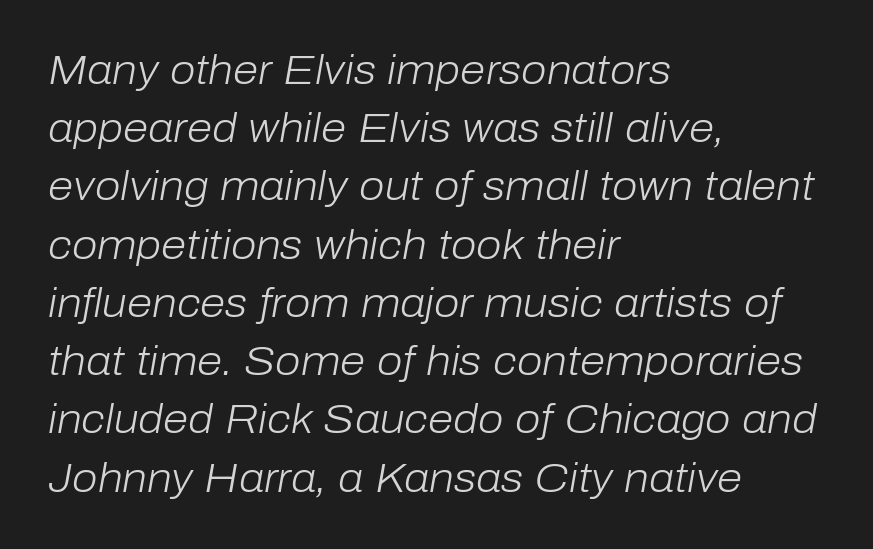
The image shows 41 px light type, italic (leaning right); set left-aligned, normal line spacing (1.42x), normal letter spacing, not underlined; low stroke contrast and a medium x-height.
